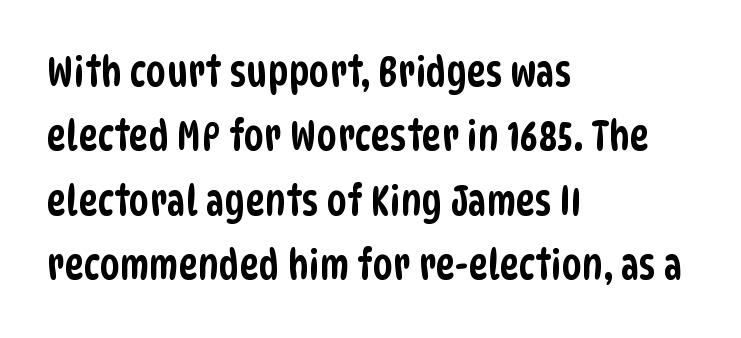
{"serif": "no", "width": "condensed", "stroke_contrast": "low", "x_height": "large", "monospaced": "no", "underline": "no", "align": "left", "line_spacing": "normal", "line_spacing_ratio": 1.57, "letter_spacing": "normal", "letter_spacing_em": 0.0, "glyph_px": 41}
